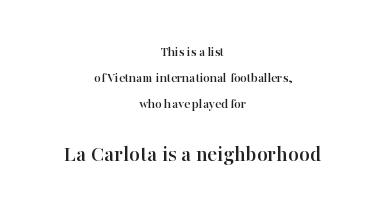
Q: Is the text italic (slanted)? A: No, it is upright.
Q: Is the text underlined? A: No.
Q: How is the paragraph aligned? A: Centered.
Q: Is the spacing between letters normal or unusually wide? A: Normal.
Q: Which block of text is set in a larger size, the first (top) or the second (bottom)? A: The second (bottom) one.
